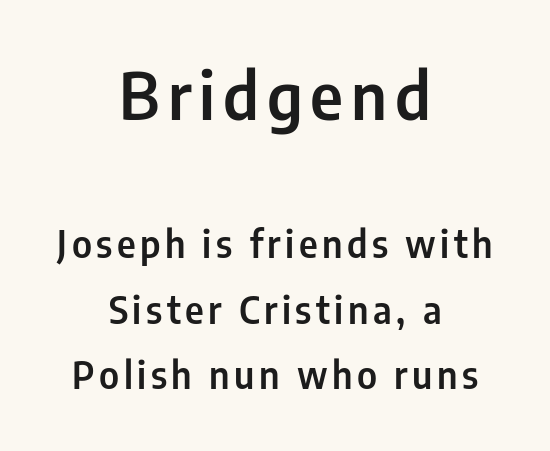
Q: Is the text italic (slanted)? A: No, it is upright.
Q: Is the typeface a serif or a sans-serif typeface? A: Sans-serif.
Q: Is the text underlined? A: No.
Q: How is the paragraph aligned? A: Centered.
Q: Which block of text is set in a larger size, the first (top) or the second (bottom)? A: The first (top) one.
Q: Width (condensed, normal, or wide)? A: Condensed.
Q: Stroke contrast? A: Low.
Q: x-height? A: Medium.
Q: Monospaced? A: No.
